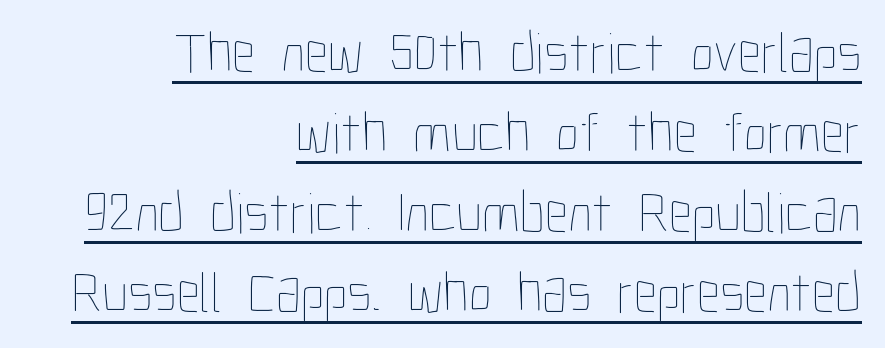
The image shows 58 px thin, condensed type, upright; set right-aligned, normal line spacing (1.38x), normal letter spacing, underlined; low stroke contrast and a medium x-height.
